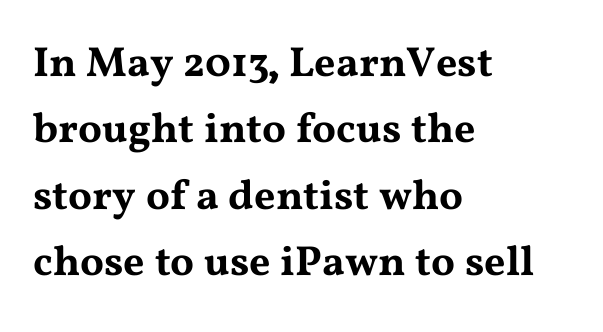
How would I describe the line gaps? Plain and ordinary. Casual observation: everything's shoved over to the left. Style check: upright. The gaps between neighbouring characters are ordinary and unremarkable. Character widths vary here, with narrow letters taking less room than wide ones.
